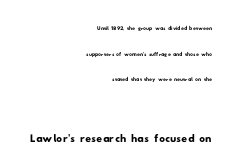
{"serif": "no", "width": "wide", "stroke_contrast": "low", "x_height": "small", "monospaced": "no", "underline": "no", "align": "right", "line_spacing_ratio": 1.83, "letter_spacing": "normal", "letter_spacing_em": 0.0, "larger_block": "second", "size_ratio": 2.07, "glyph_px": 29}
